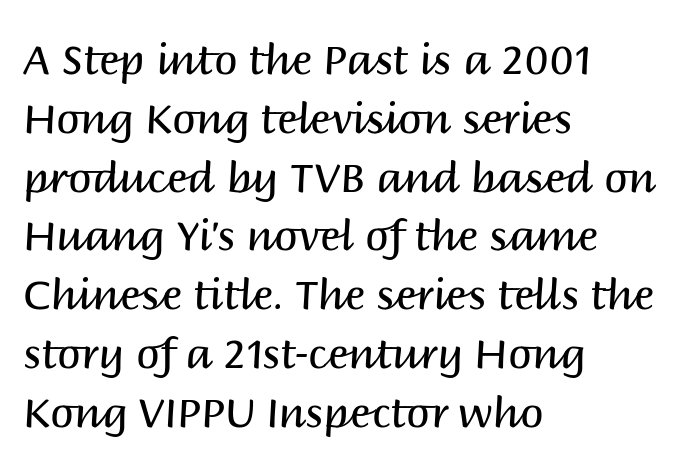
The typeface has the unassuming heft of standard copy or less. The rendering anchors every line to the left-hand side. Nobody touched the tracking dial on this one. Plain, unruled lines of type.
